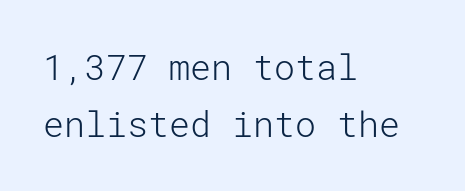
Q: Is the text bold? A: No.
Q: Is the text italic (slanted)? A: No, it is upright.
Q: Is the typeface a serif or a sans-serif typeface? A: Sans-serif.
Q: Is the text underlined? A: No.
Q: How is the paragraph aligned? A: Left-aligned.
Q: Is the spacing between letters normal or unusually wide? A: Normal.
Q: Is the spacing between lines tight, normal or loose? A: Normal.
Q: Width (condensed, normal, or wide)? A: Normal.
Q: Stroke contrast? A: Low.
Q: x-height? A: Medium.
